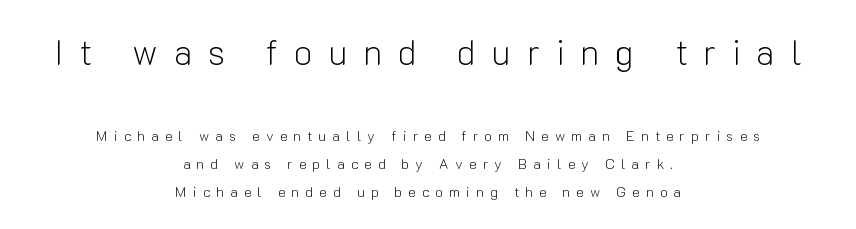
The image shows 35 px light sans-serif type, upright; set centered, loose line spacing (2.0x), unusually wide letter spacing (+0.45 em), not underlined; the first (top) block is 2.5x larger; low stroke contrast and a medium x-height.
